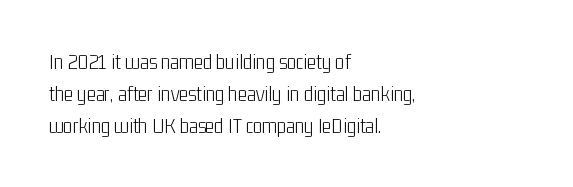
Q: Is the text bold? A: No.
Q: Is the text italic (slanted)? A: No, it is upright.
Q: Is the text underlined? A: No.
Q: How is the paragraph aligned? A: Left-aligned.
Q: Is the spacing between letters normal or unusually wide? A: Normal.
Q: Is the spacing between lines tight, normal or loose? A: Normal.
